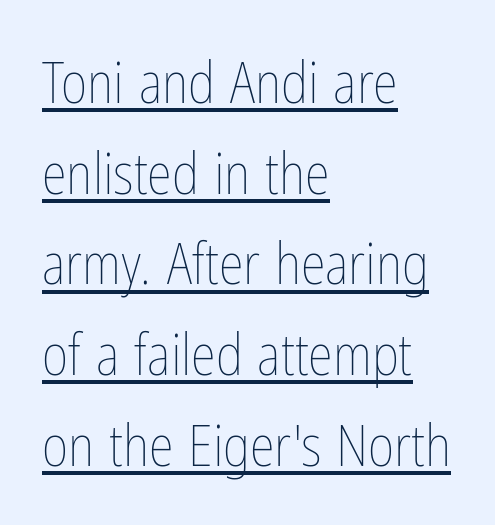
{"italic": "no", "bold": "no", "weight": "thin", "width": "condensed", "stroke_contrast": "low", "x_height": "medium", "monospaced": "no", "underline": "yes", "align": "left", "line_spacing": "normal", "line_spacing_ratio": 1.59, "letter_spacing": "normal", "letter_spacing_em": 0.0, "glyph_px": 57}
